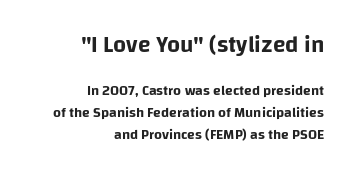
{"italic": "no", "underline": "no", "align": "right", "line_spacing": "normal", "line_spacing_ratio": 1.56, "letter_spacing": "normal", "letter_spacing_em": 0.0, "larger_block": "first", "size_ratio": 1.64, "glyph_px": 23}
